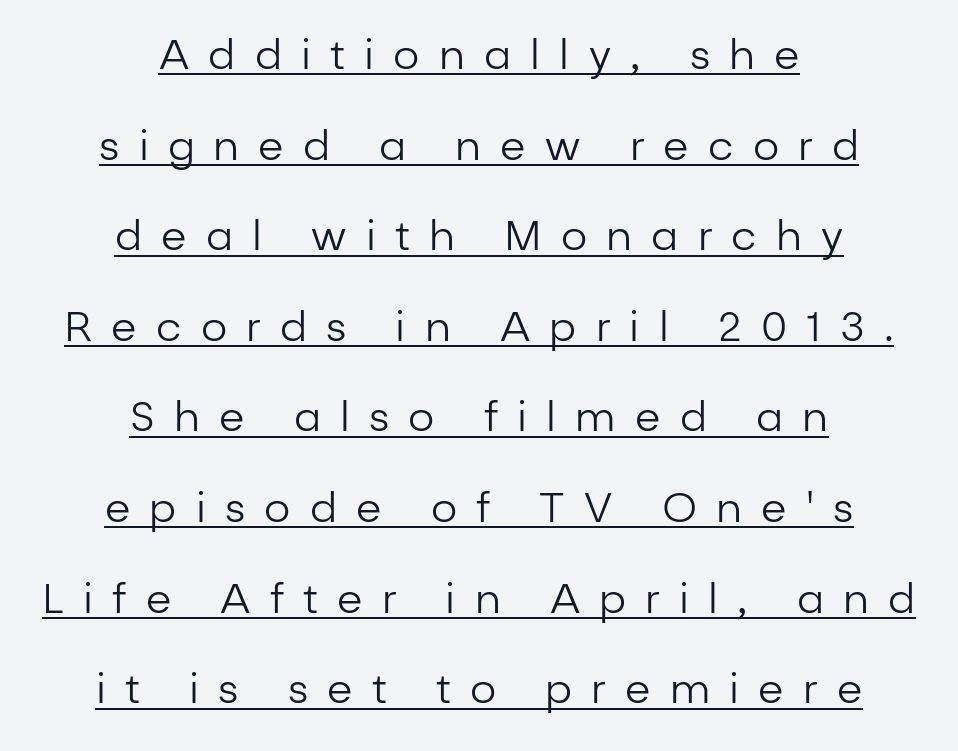
The image shows 41 px regular-weight sans-serif type, upright; set centered, loose line spacing (2.21x), unusually wide letter spacing (+0.47 em), underlined; low stroke contrast and a medium x-height.
